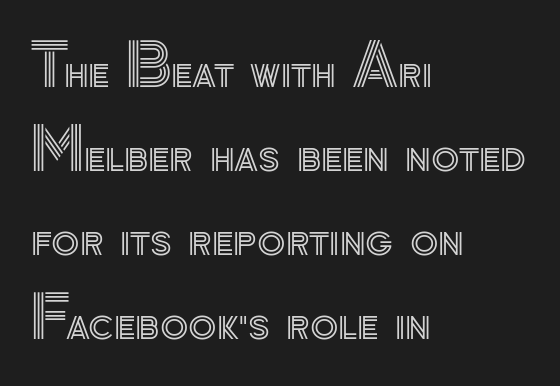
Where is the straight margin? On the left. Students, note that the glyphs here touch the page at normal intervals. The letters advance in unequal steps, a hallmark of proportional type. The type sits square on the baseline with zero lean.
